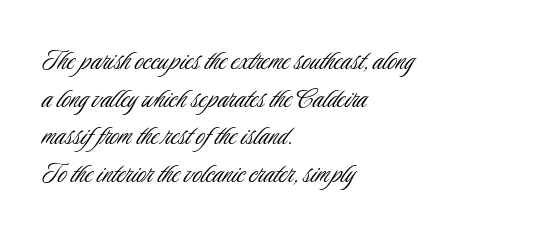
Just letters on the line, the space beneath them empty. Unbolded letterforms with no extra heft. In terms of letterform style, serifs are entirely absent. No extra tracking has been applied to these lines. Leftover space on each line is placed entirely after the last word.
